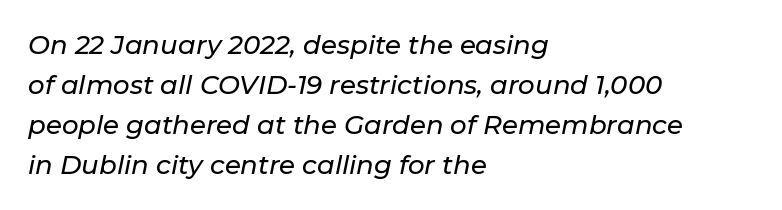
Q: Is the text italic (slanted)? A: Yes, it leans right by about 11 degrees.
Q: Is the text underlined? A: No.
Q: How is the paragraph aligned? A: Left-aligned.
Q: Is the spacing between letters normal or unusually wide? A: Normal.
Q: Is the spacing between lines tight, normal or loose? A: Normal.
